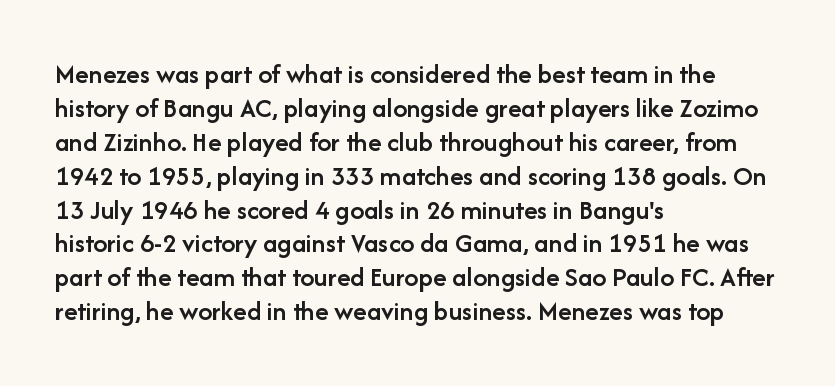
{"serif": "no", "italic": "no", "bold": "semi", "weight": "semibold", "width": "normal", "stroke_contrast": "low", "x_height": "medium", "monospaced": "no", "underline": "no", "align": "left", "line_spacing_ratio": 1.21, "letter_spacing": "normal", "letter_spacing_em": 0.0, "glyph_px": 28}
